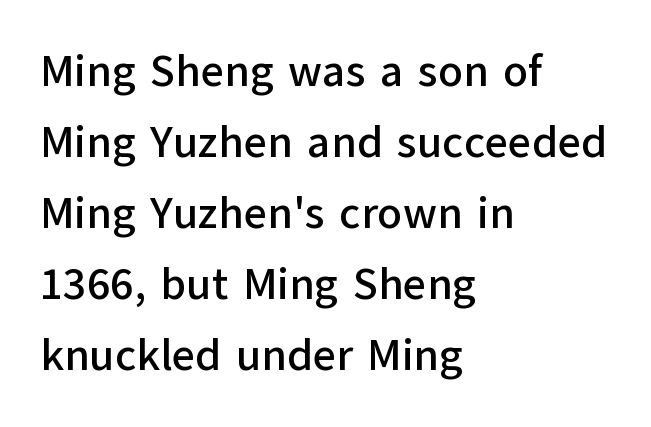
The image shows 45 px sans-serif type, upright; set left-aligned, normal line spacing (1.58x), normal letter spacing, not underlined; low stroke contrast and a medium x-height.
